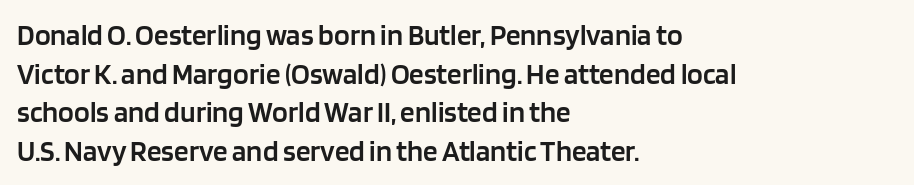
The image shows 29 px semibold sans-serif type, upright; set left-aligned, normal line spacing (1.33x), normal letter spacing, not underlined; low stroke contrast and a large x-height.
